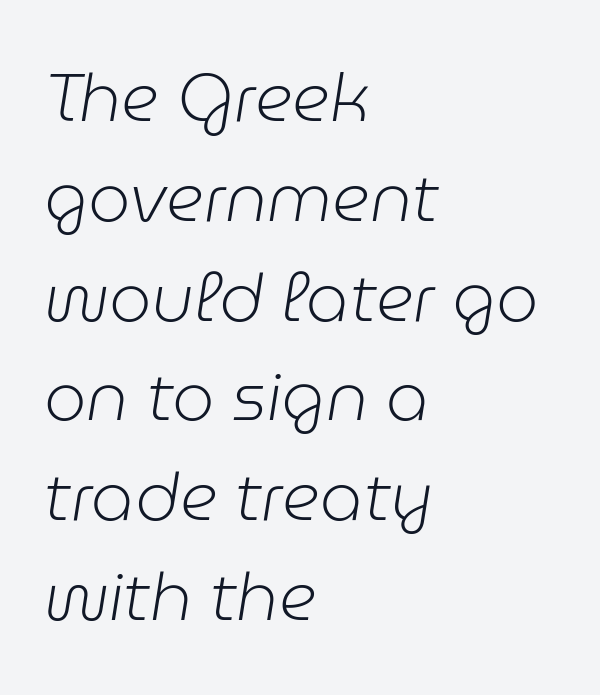
{"italic": "yes", "lean": "right", "slant_degrees": 9, "bold": "no", "weight": "light", "width": "normal", "stroke_contrast": "low", "x_height": "medium", "monospaced": "no", "underline": "no", "align": "left", "line_spacing": "normal", "line_spacing_ratio": 1.49, "letter_spacing": "normal", "letter_spacing_em": 0.0, "glyph_px": 67}
